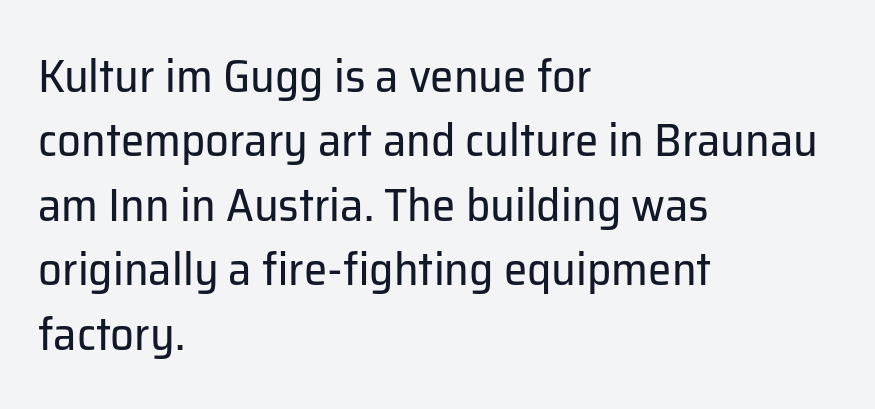
{"serif": "no", "italic": "no", "bold": "no", "weight": "regular", "width": "normal", "stroke_contrast": "low", "x_height": "medium", "monospaced": "no", "underline": "no", "align": "left", "line_spacing": "normal", "line_spacing_ratio": 1.37, "letter_spacing": "normal", "letter_spacing_em": 0.0, "glyph_px": 47}
